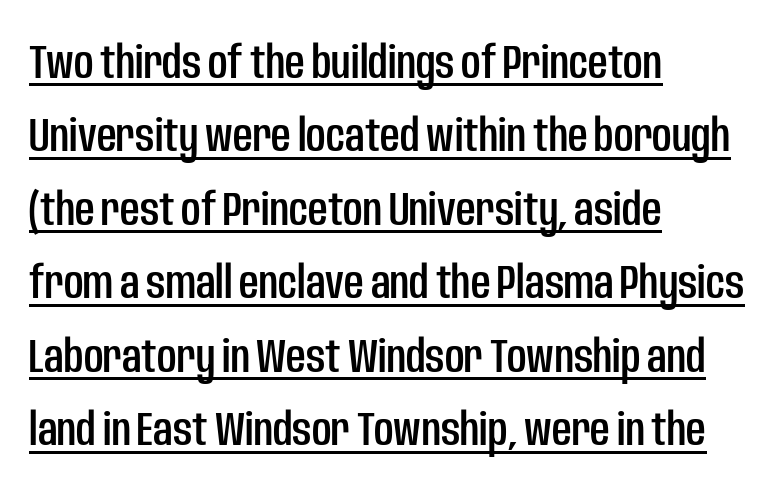
Leftover space on each line is placed entirely after the last word. Nothing unusual about the tracking: characters are spaced as the font intends. Rows of type keep a routine distance in the vertical direction. I'd call this a sans setting — the letters go barefoot. Upright lettering throughout.
